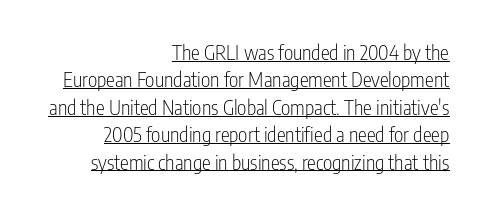
Nope, not italic — everything's standing straight. Successive baselines arrive at the customary interval. Casual observation: everything's shoved over to the right. Weight: in the light-to-regular range. Quick note: underline on. Here the glyphs are tracked normally, forming tight word shapes.
